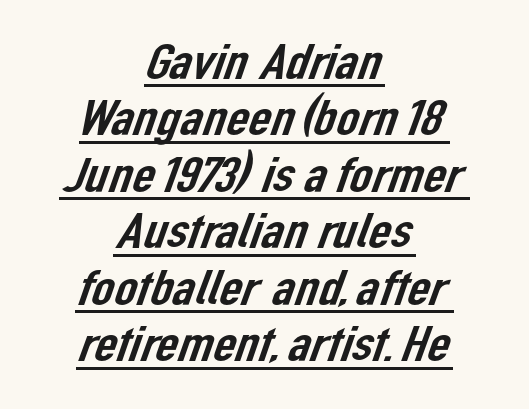
The image shows 50 px sans-serif type; set centered, tight line spacing (1.13x), normal letter spacing, underlined; low stroke contrast and a medium x-height.
